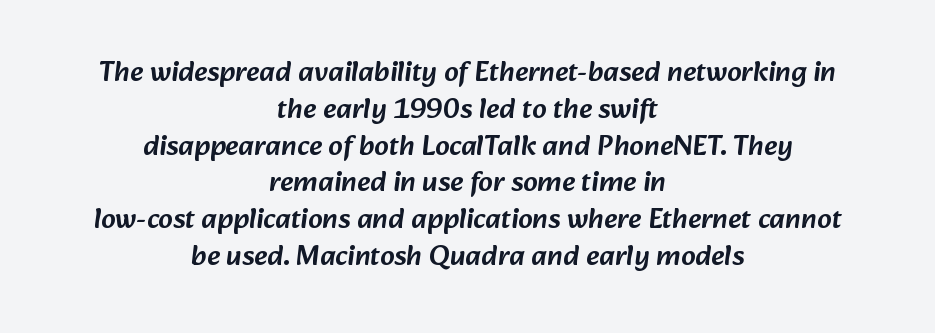
These lines are composed in type without serifs. The lines in this sample share a center point and differ in where they start and stop. A typesetter would call this zero additional tracking. You could not count columns in this text — the font is proportionally spaced. Type without underlining.
